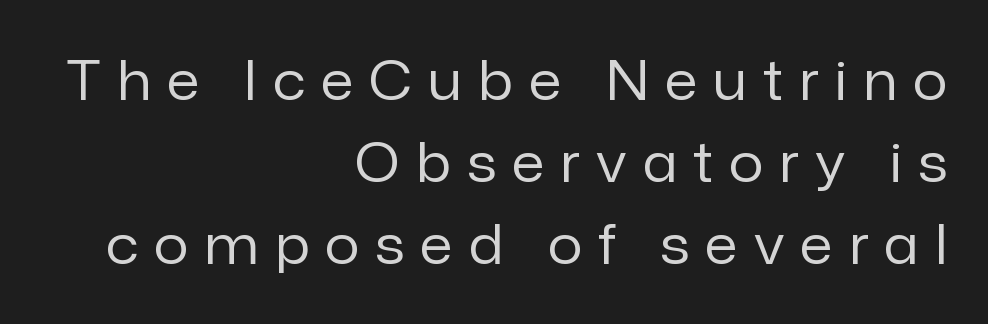
Q: Is the text bold? A: No.
Q: Is the text italic (slanted)? A: No, it is upright.
Q: Is the typeface a serif or a sans-serif typeface? A: Sans-serif.
Q: Is the text underlined? A: No.
Q: How is the paragraph aligned? A: Right-aligned.
Q: Is the spacing between letters normal or unusually wide? A: Unusually wide.
Q: Is the spacing between lines tight, normal or loose? A: Normal.
Q: Width (condensed, normal, or wide)? A: Normal.
Q: Stroke contrast? A: Low.
Q: x-height? A: Medium.
Q: Monospaced? A: No.
